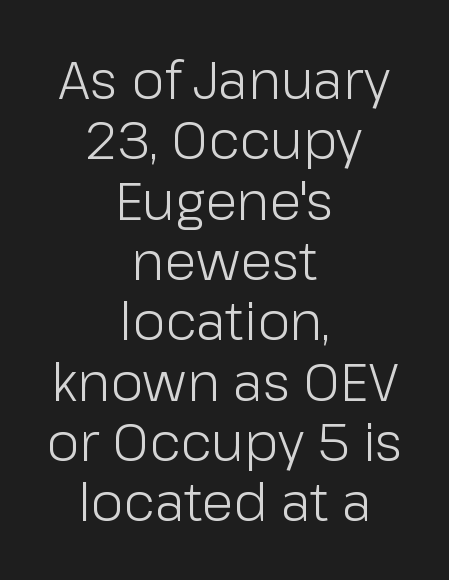
The typeface has the unassuming heft of standard copy or less. A typesetter would call this proportional, since set widths differ per character. Both edges are ragged and mirror each other, which tells us the setting is centered. Style check: upright. Check under the words: just untouched page.
